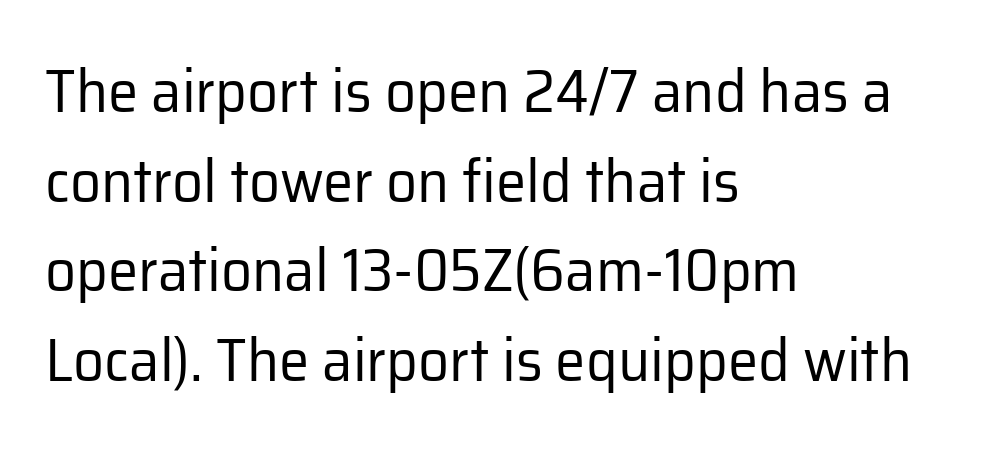
Q: Is the text bold? A: No.
Q: Is the text italic (slanted)? A: No, it is upright.
Q: Is the typeface a serif or a sans-serif typeface? A: Sans-serif.
Q: Is the text underlined? A: No.
Q: How is the paragraph aligned? A: Left-aligned.
Q: Is the spacing between letters normal or unusually wide? A: Normal.
Q: Is the spacing between lines tight, normal or loose? A: Normal.
Q: Width (condensed, normal, or wide)? A: Normal.
Q: Stroke contrast? A: Low.
Q: x-height? A: Medium.
Q: Monospaced? A: No.
